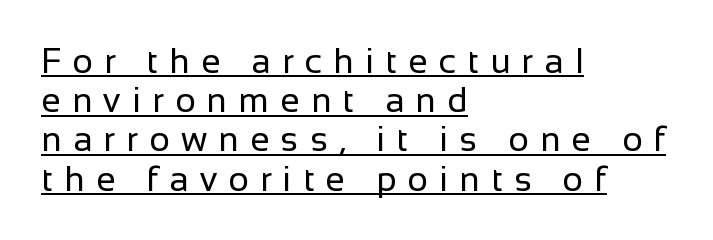
Q: Is the text bold? A: No.
Q: Is the text italic (slanted)? A: No, it is upright.
Q: Is the typeface a serif or a sans-serif typeface? A: Sans-serif.
Q: Is the text underlined? A: Yes.
Q: How is the paragraph aligned? A: Left-aligned.
Q: Is the spacing between letters normal or unusually wide? A: Unusually wide.
Q: Is the spacing between lines tight, normal or loose? A: Tight.
Q: Width (condensed, normal, or wide)? A: Normal.
Q: Stroke contrast? A: Low.
Q: x-height? A: Medium.
Q: Monospaced? A: No.
